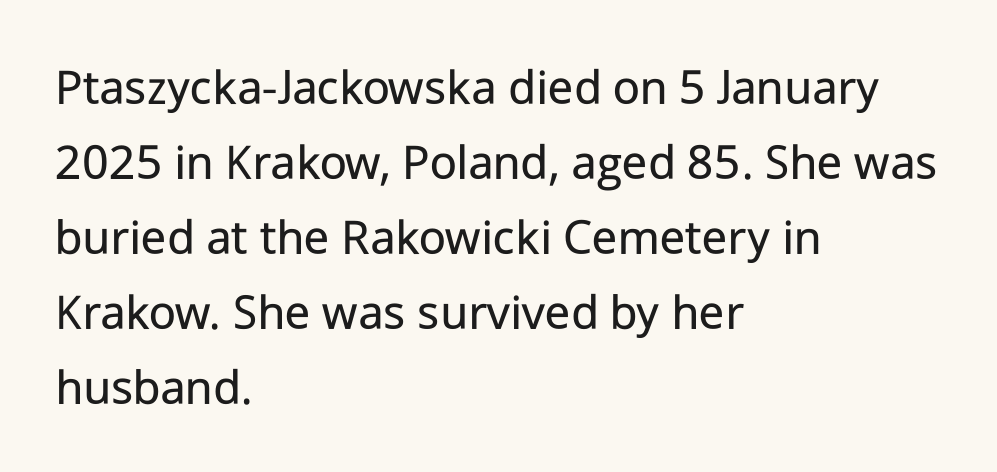
The image shows 52 px regular-weight sans-serif type, upright; set left-aligned, normal line spacing (1.44x), normal letter spacing, not underlined; low stroke contrast and a medium x-height.
